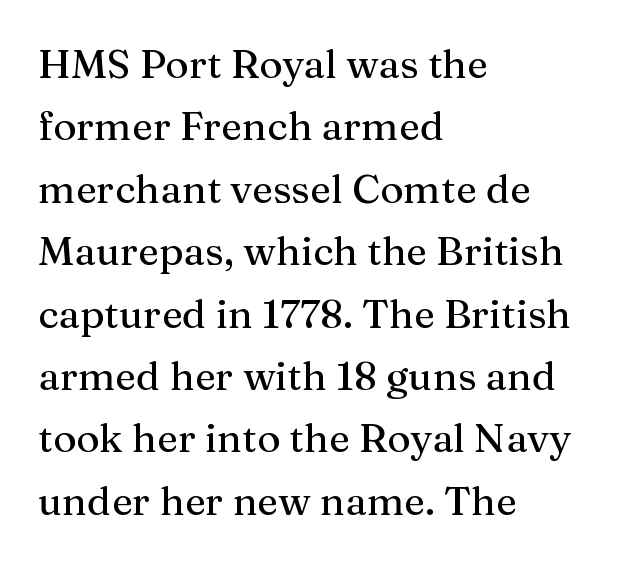
The passage is arranged the way most books set body copy — flush left. The typeface chosen for these lines features serifs. Vertical spacing — default. The lettering stays uniformly vertical, giving the passage a roman look.
